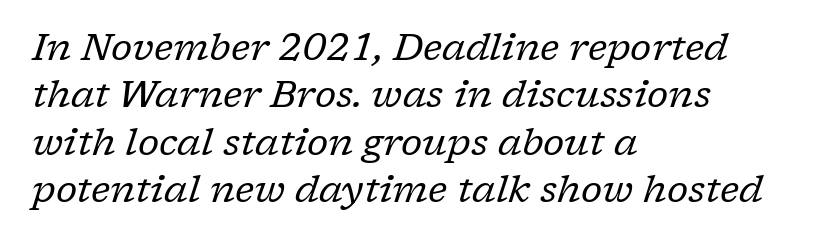
Vertically, the passage feels balanced, rows spaced as you'd expect. These glyphs show unthickened strokes, regular width or finer. Quick note: italic. The letterforms sit shoulder to shoulder at normal distance.
